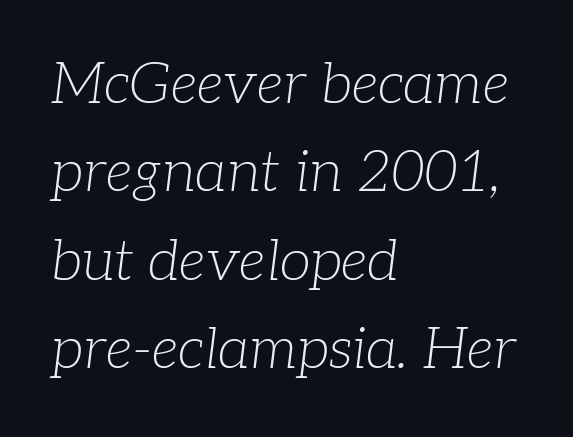
Compared with a centered layout, this one pins lines to the left instead. Words float on clear page, feet unadorned. Yep, that's italic — everything's leaning. The letters sit at their default tracking, neither squeezed nor spread. The rendering uses natural spacing where letterforms have individual widths. This is serif lettering, the kind often seen in printed books.
